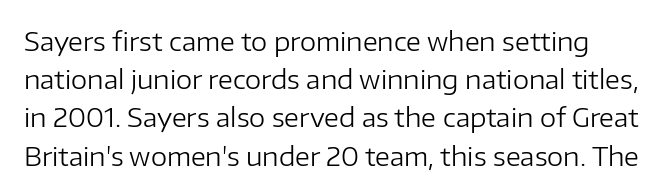
Ordinary non-slanted type is in use. The typeface has the unassuming heft of standard copy or less. A clean baseline with only descenders dipping below it. Glyph-to-glyph distance matches everyday printed text.
